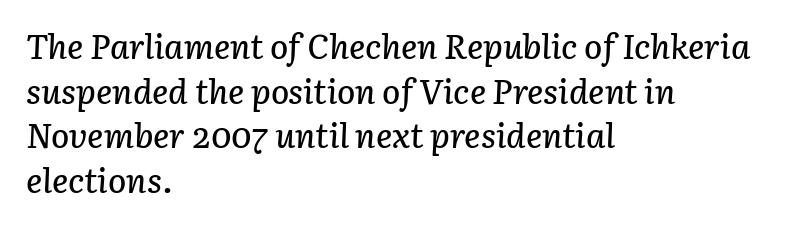
Nobody drew a line under any word here. Each letter keeps its own natural width here, so spacing adapts to shape. The rendering uses a moderate line-height, typical for paragraphs. If you drew a ruler down the left edge, every line would touch it. Students, note that the glyphs here touch the page at normal intervals.
